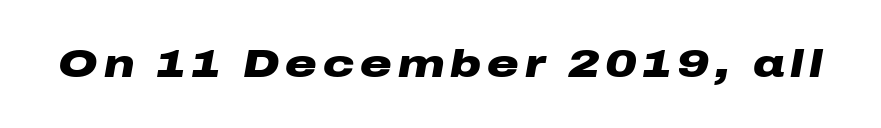
Lines of text with bare space underneath. In terms of posture, this sample is oblique. Typographic density is high because the face is bold. The rendering uses natural spacing where letterforms have individual widths.
